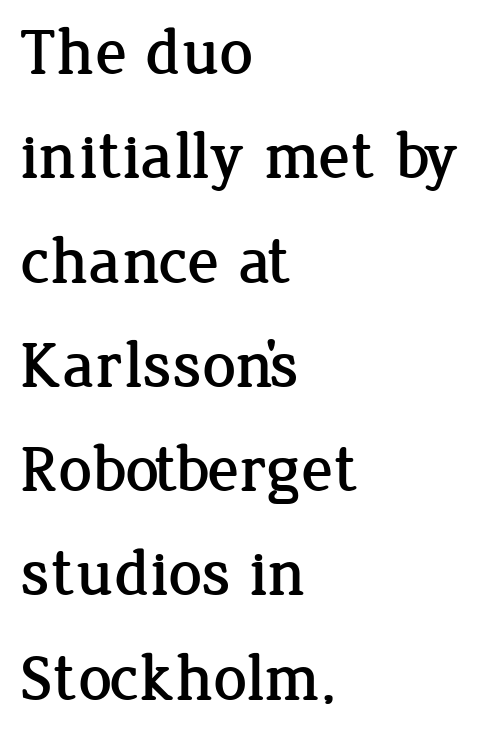
The image shows 66 px serif type, upright; set left-aligned, normal line spacing (1.58x), normal letter spacing, not underlined; low stroke contrast and a medium x-height.
